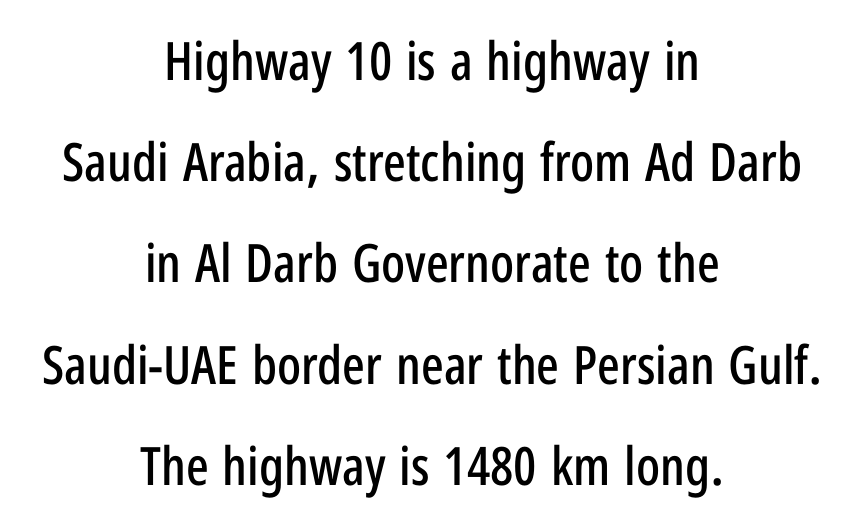
Q: Is the text italic (slanted)? A: No, it is upright.
Q: Is the typeface a serif or a sans-serif typeface? A: Sans-serif.
Q: Is the text underlined? A: No.
Q: How is the paragraph aligned? A: Centered.
Q: Is the spacing between letters normal or unusually wide? A: Normal.
Q: Is the spacing between lines tight, normal or loose? A: Loose.
Q: Width (condensed, normal, or wide)? A: Condensed.
Q: Stroke contrast? A: Low.
Q: x-height? A: Medium.
Q: Monospaced? A: No.
